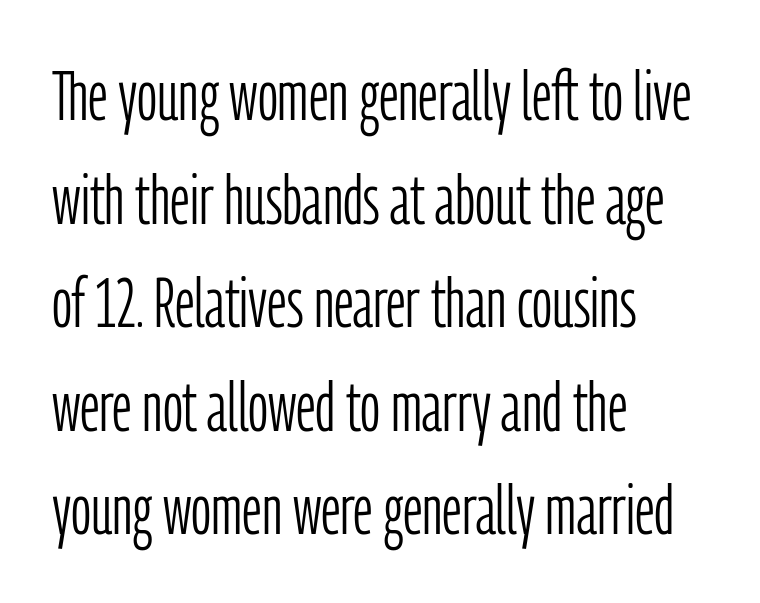
The image shows 70 px light, condensed sans-serif type, upright; set left-aligned, normal line spacing (1.48x), normal letter spacing, not underlined; low stroke contrast and a medium x-height.
